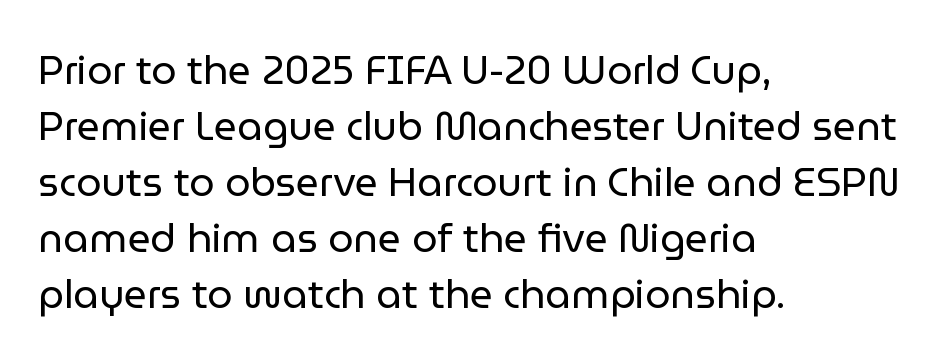
I'd call this a sans setting — the letters go barefoot. You could call the tracking neutral — neither tight nor loose. No letter is thick-stroked: the sample isn't bold. These lines were composed using upright roman letters. Caption: multi-line text, flush left, ragged right. These lines sit exactly where default settings would place them.
